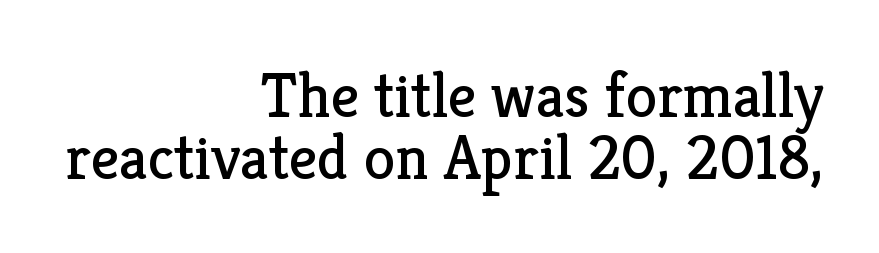
Q: Is the text bold? A: No.
Q: Is the text italic (slanted)? A: No, it is upright.
Q: Is the typeface a serif or a sans-serif typeface? A: Serif.
Q: Is the text underlined? A: No.
Q: How is the paragraph aligned? A: Right-aligned.
Q: Is the spacing between letters normal or unusually wide? A: Normal.
Q: Is the spacing between lines tight, normal or loose? A: Tight.
Q: Width (condensed, normal, or wide)? A: Normal.
Q: Stroke contrast? A: Low.
Q: x-height? A: Medium.
Q: Monospaced? A: No.
